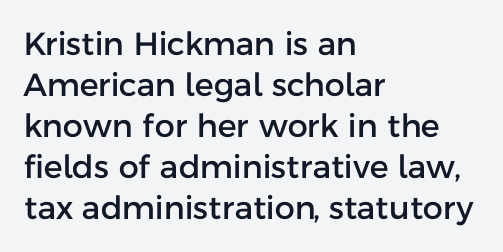
Q: Is the text italic (slanted)? A: No, it is upright.
Q: Is the typeface a serif or a sans-serif typeface? A: Sans-serif.
Q: Is the text underlined? A: No.
Q: How is the paragraph aligned? A: Left-aligned.
Q: Is the spacing between letters normal or unusually wide? A: Normal.
Q: Is the spacing between lines tight, normal or loose? A: Normal.
Q: Width (condensed, normal, or wide)? A: Normal.
Q: Stroke contrast? A: Low.
Q: x-height? A: Medium.
Q: Monospaced? A: No.
